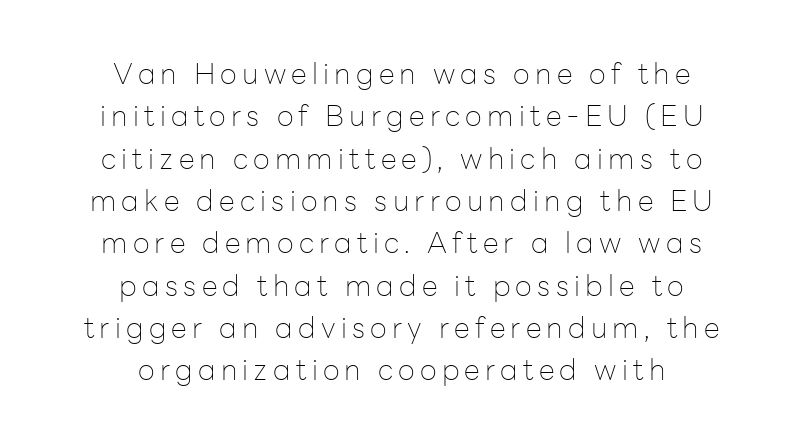
{"serif": "no", "italic": "no", "bold": "no", "weight": "thin", "width": "normal", "stroke_contrast": "low", "x_height": "medium", "monospaced": "no", "underline": "no", "align": "center", "line_spacing": "normal", "line_spacing_ratio": 1.46, "glyph_px": 29}
